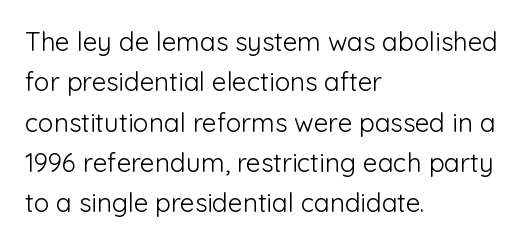
{"italic": "no", "bold": "no", "underline": "no", "align": "left", "line_spacing": "normal", "line_spacing_ratio": 1.55, "letter_spacing": "normal", "letter_spacing_em": 0.0, "glyph_px": 26}
